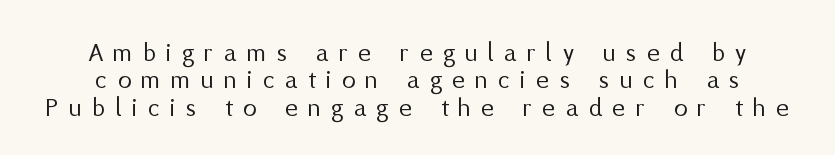
{"italic": "no", "bold": "no", "underline": "no", "line_spacing": "tight", "line_spacing_ratio": 1.01, "letter_spacing": "wide", "letter_spacing_em": 0.39, "glyph_px": 27}
